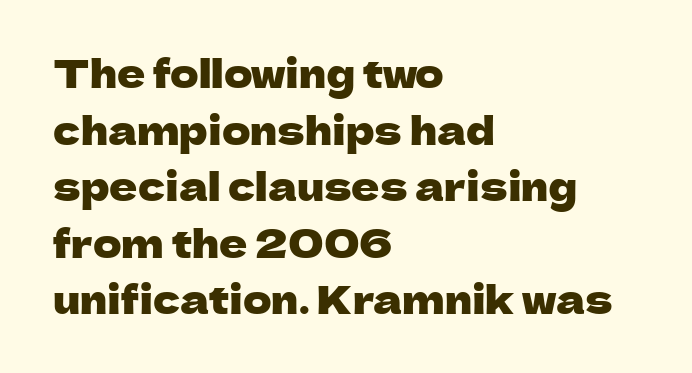
The glyphs are unaccompanied by any horizontal stroke below them. The tracking reads as untouched default to a designer's eye. Is this a sans? Yes — the strokes have no serifs. Think of a printed novel: that variable character pitch is what you see here. The typesetter chose a ragged-right arrangement here.
